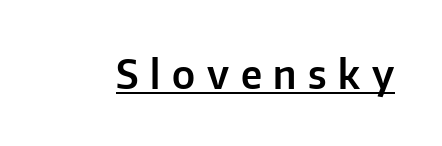
{"serif": "no", "italic": "no", "width": "normal", "stroke_contrast": "low", "x_height": "medium", "monospaced": "no", "underline": "yes", "letter_spacing": "wide", "letter_spacing_em": 0.3, "glyph_px": 39}
